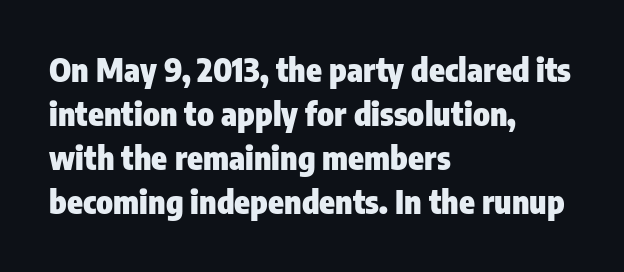
The image shows 32 px heavy, condensed sans-serif type, upright; set left-aligned, normal line spacing (1.38x), normal letter spacing, not underlined; low stroke contrast and a medium x-height.
